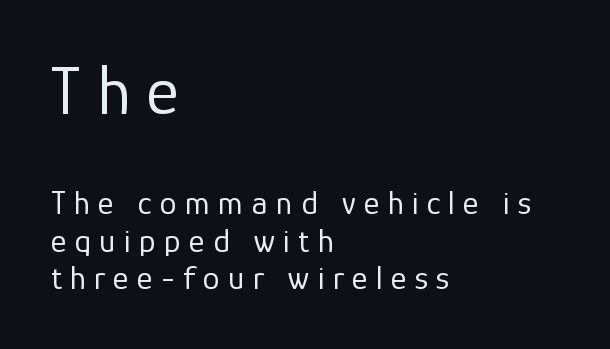
{"serif": "no", "italic": "no", "bold": "no", "weight": "regular", "width": "normal", "stroke_contrast": "low", "x_height": "medium", "monospaced": "no", "underline": "no", "align": "left", "line_spacing": "tight", "line_spacing_ratio": 1.11, "letter_spacing": "wide", "letter_spacing_em": 0.24, "larger_block": "first", "size_ratio": 2.03, "glyph_px": 69}
